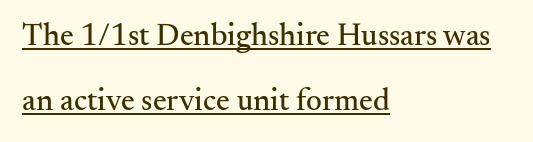
The image shows 31 px serif type, upright; set left-aligned, loose line spacing (2.1x), normal letter spacing, underlined; medium stroke contrast and a small x-height.
